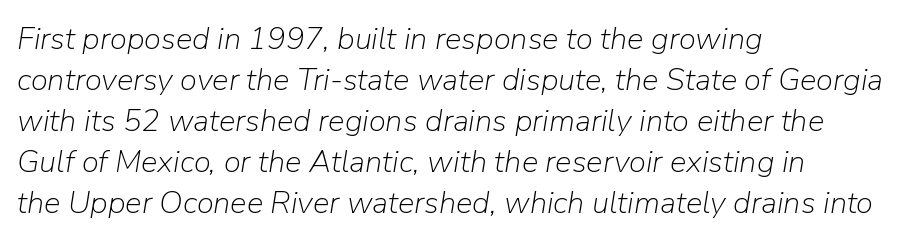
Q: Is the text bold? A: No.
Q: Is the text italic (slanted)? A: Yes, it leans right by about 9 degrees.
Q: Is the text underlined? A: No.
Q: How is the paragraph aligned? A: Left-aligned.
Q: Is the spacing between letters normal or unusually wide? A: Normal.
Q: Is the spacing between lines tight, normal or loose? A: Normal.
Q: Width (condensed, normal, or wide)? A: Normal.
Q: Stroke contrast? A: Low.
Q: x-height? A: Medium.
Q: Monospaced? A: No.
